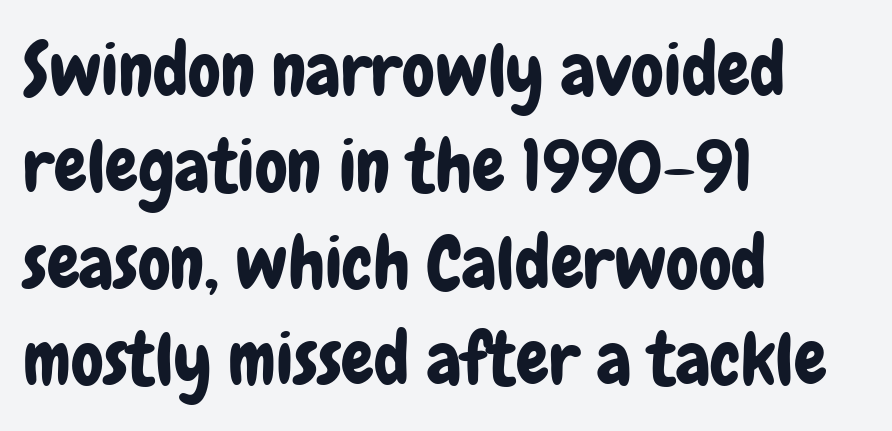
Q: Is the text italic (slanted)? A: No, it is upright.
Q: Is the typeface a serif or a sans-serif typeface? A: Sans-serif.
Q: Is the text underlined? A: No.
Q: How is the paragraph aligned? A: Left-aligned.
Q: Is the spacing between letters normal or unusually wide? A: Normal.
Q: Is the spacing between lines tight, normal or loose? A: Normal.
Q: Width (condensed, normal, or wide)? A: Condensed.
Q: Stroke contrast? A: Low.
Q: x-height? A: Medium.
Q: Monospaced? A: No.
